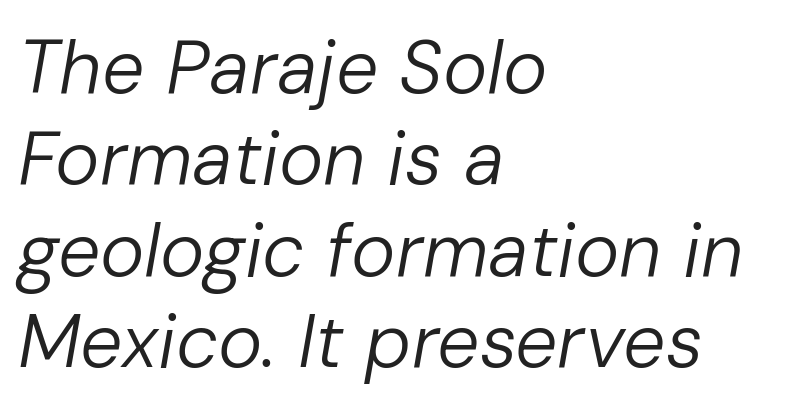
A bare baseline throughout the passage. Where is the straight margin? On the left. This sample uses plain, unmodified letter spacing. The letters are slanted; this is an italic face. Heaviness? Minimal to ordinary, like unemphasized prose. Spacing verdict: proportional, widths tailored to each character.
